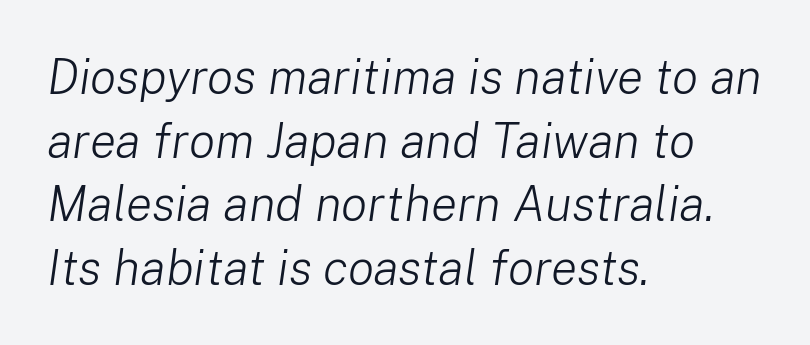
The image shows 49 px light type, italic (leaning right); set left-aligned, normal line spacing (1.3x), normal letter spacing, not underlined; low stroke contrast and a medium x-height.
